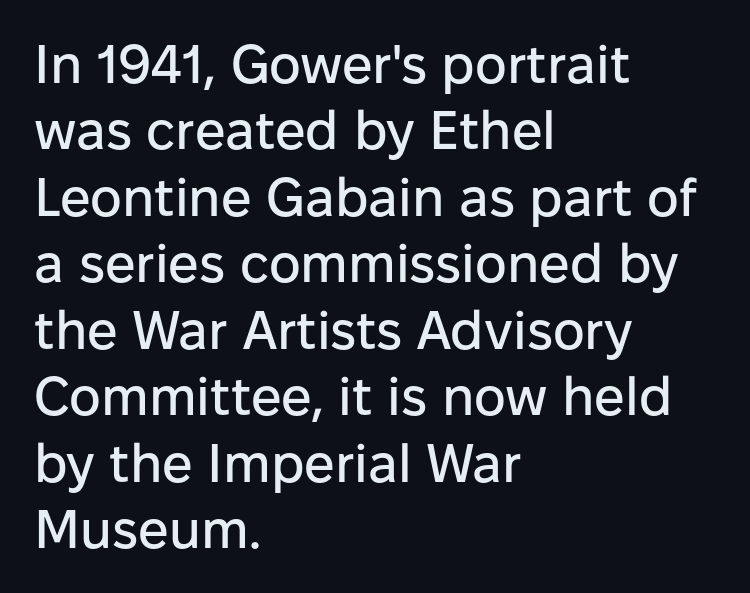
The image shows 54 px sans-serif type, upright; set left-aligned, line spacing 1.23x, normal letter spacing, not underlined; low stroke contrast and a medium x-height.
